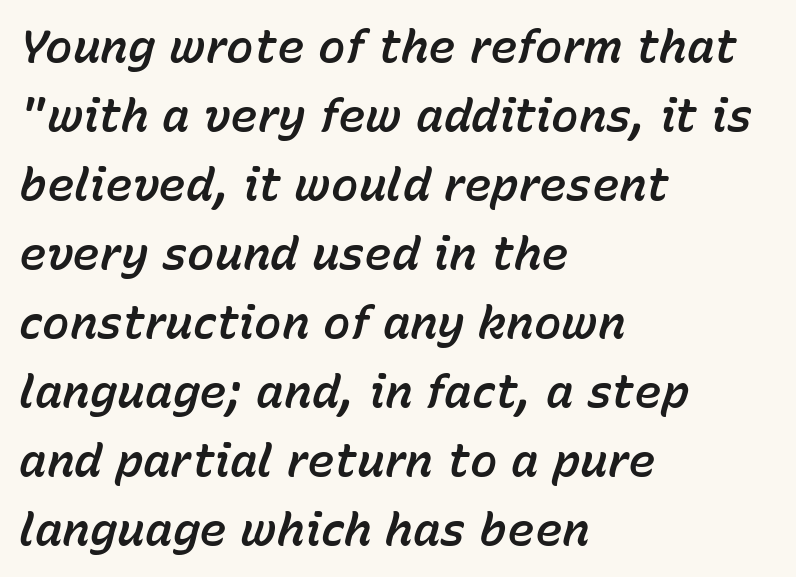
The image shows 46 px text type, italic (leaning right); set left-aligned, normal line spacing (1.5x), normal letter spacing, not underlined; low stroke contrast and a medium x-height.
